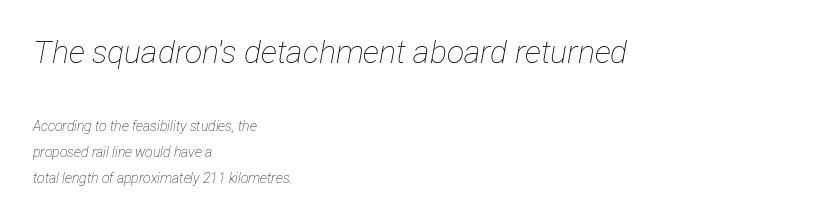
Glance below the letters and you will spot only blank space. Character size in the leading block exceeds that of the trailing block. The font's italic variant was chosen for this text. Caption: face not bold, strokes unweighted.
